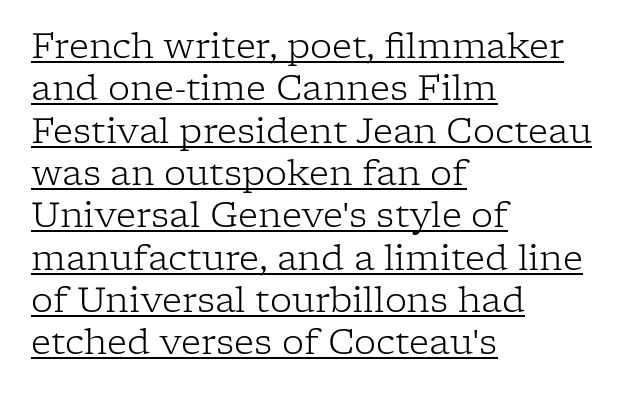
The image shows 35 px light serif type, upright; set left-aligned, line spacing 1.21x, normal letter spacing, underlined; low stroke contrast and a medium x-height.
